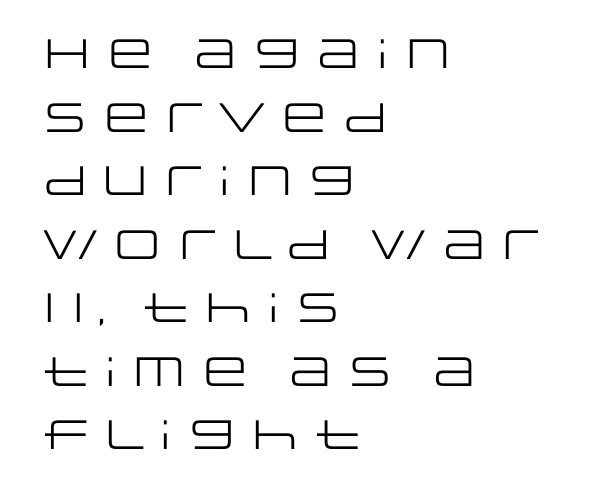
Q: Is the text bold? A: No.
Q: Is the text italic (slanted)? A: No, it is upright.
Q: Is the typeface a serif or a sans-serif typeface? A: Sans-serif.
Q: Is the text underlined? A: No.
Q: How is the paragraph aligned? A: Left-aligned.
Q: Is the spacing between letters normal or unusually wide? A: Normal.
Q: Is the spacing between lines tight, normal or loose? A: Normal.
Q: Width (condensed, normal, or wide)? A: Wide.
Q: Stroke contrast? A: Low.
Q: x-height? A: Large.
Q: Monospaced? A: No.
